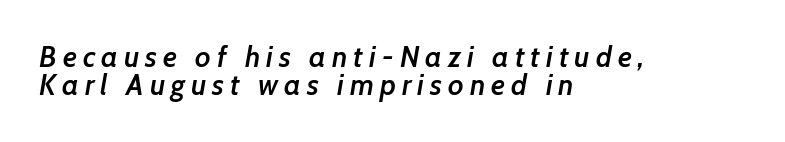
The image shows 29 px semibold type, italic (leaning right); set left-aligned, tight line spacing (0.96x), unusually wide letter spacing (+0.21 em), not underlined; low stroke contrast and a medium x-height.
